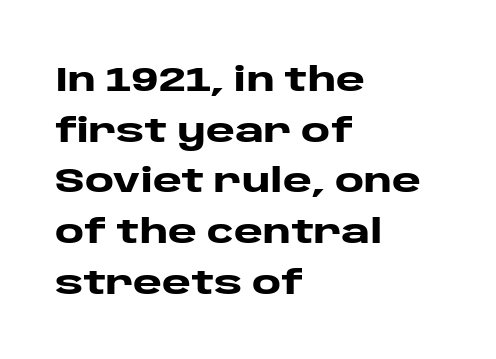
The image shows 35 px heavy, wide sans-serif type, upright; set left-aligned, normal line spacing (1.45x), normal letter spacing, not underlined; low stroke contrast and a large x-height.
